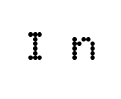
{"italic": "no", "bold": "no", "weight": "regular", "width": "normal", "stroke_contrast": "low", "x_height": "large", "underline": "no", "letter_spacing": "wide", "letter_spacing_em": 0.47, "glyph_px": 45}
